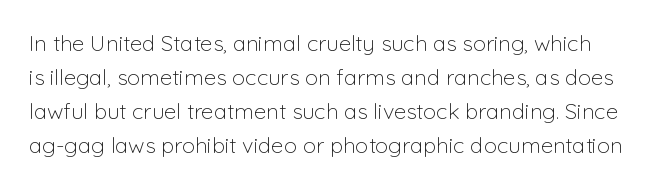
Q: Is the text bold? A: No.
Q: Is the text italic (slanted)? A: No, it is upright.
Q: Is the text underlined? A: No.
Q: Is the spacing between letters normal or unusually wide? A: Normal.
Q: Is the spacing between lines tight, normal or loose? A: Normal.
